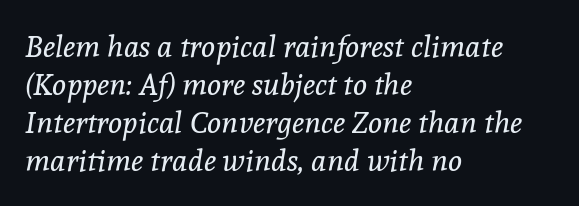
Q: Is the text bold? A: No.
Q: Is the text italic (slanted)? A: Yes, it leans right by about 8 degrees.
Q: Is the typeface a serif or a sans-serif typeface? A: Serif.
Q: Is the text underlined? A: No.
Q: How is the paragraph aligned? A: Left-aligned.
Q: Is the spacing between letters normal or unusually wide? A: Normal.
Q: Is the spacing between lines tight, normal or loose? A: Normal.
Q: Width (condensed, normal, or wide)? A: Normal.
Q: x-height? A: Medium.
Q: Monospaced? A: No.
